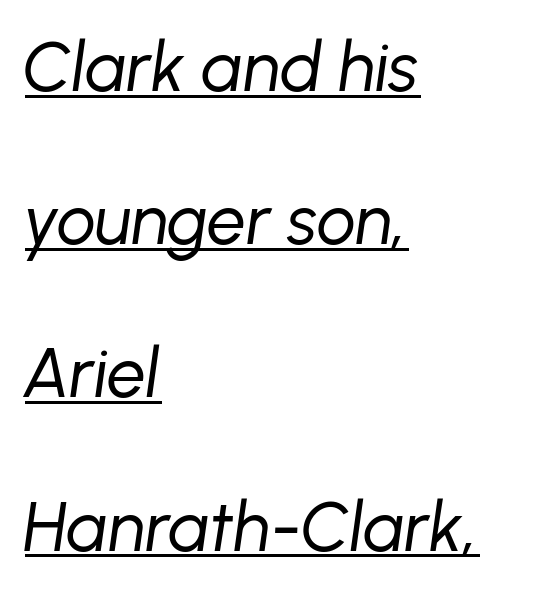
{"italic": "yes", "lean": "right", "slant_degrees": 8, "bold": "no", "weight": "regular", "width": "normal", "stroke_contrast": "low", "x_height": "medium", "monospaced": "no", "underline": "yes", "align": "left", "line_spacing": "loose", "line_spacing_ratio": 2.22, "letter_spacing": "normal", "letter_spacing_em": 0.0, "glyph_px": 69}
